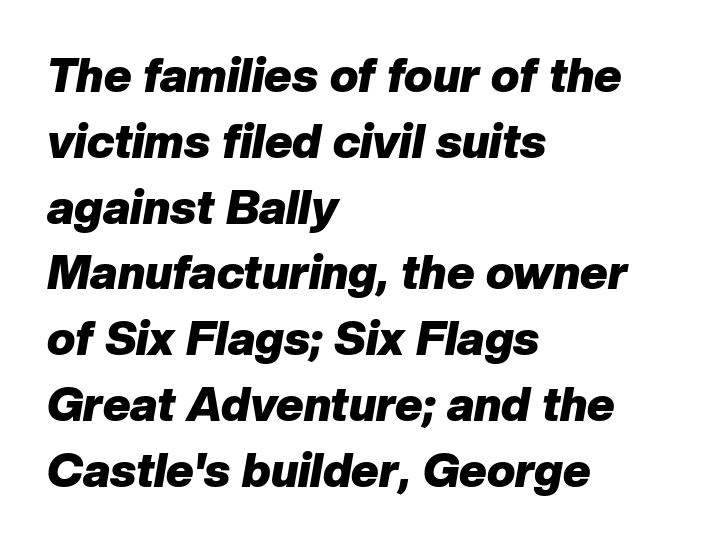
Q: Is the text bold? A: Yes.
Q: Is the text italic (slanted)? A: Yes, it leans right by about 10 degrees.
Q: Is the text underlined? A: No.
Q: How is the paragraph aligned? A: Left-aligned.
Q: Is the spacing between letters normal or unusually wide? A: Normal.
Q: Is the spacing between lines tight, normal or loose? A: Normal.
Q: Width (condensed, normal, or wide)? A: Normal.
Q: Stroke contrast? A: Low.
Q: x-height? A: Medium.
Q: Monospaced? A: No.
